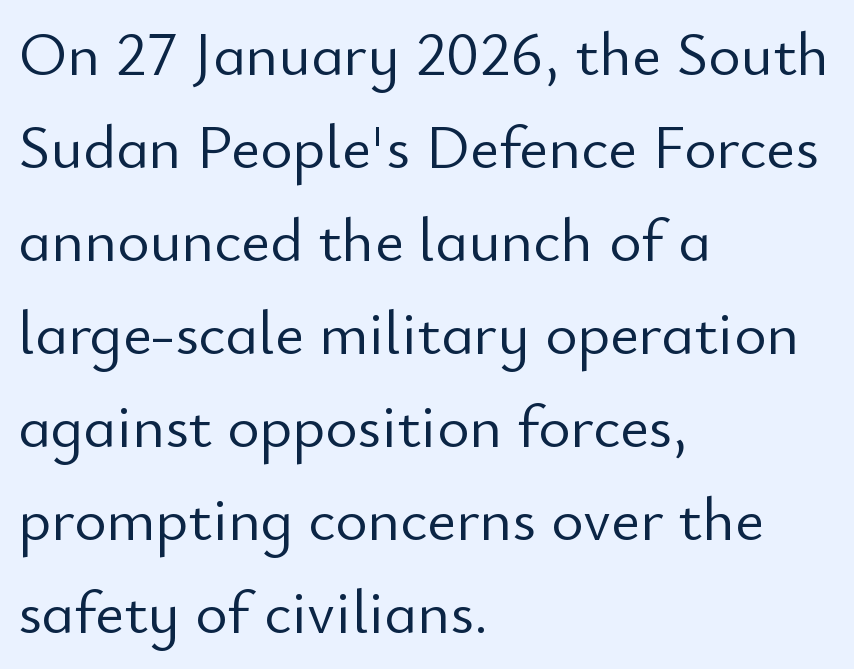
The axis of the letterforms is exactly vertical. Do the characters align in a grid? No, the font is proportional. Does the type have serifs? No, each stem ends abruptly. The passage shown has conventional tracking throughout.
